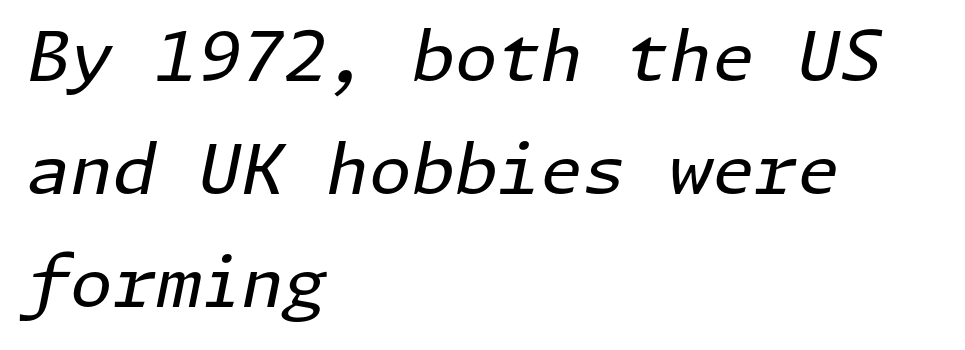
The image shows 69 px regular-weight type, italic (leaning right); set left-aligned, normal line spacing (1.64x), normal letter spacing, not underlined; low stroke contrast and a medium x-height.
